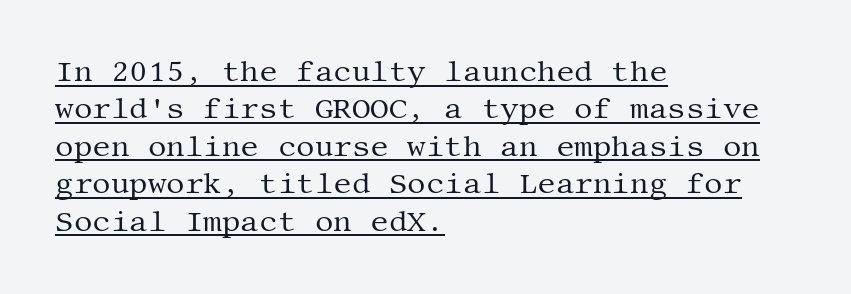
The image shows 29 px regular-weight serif type, upright; set left-aligned, normal line spacing (1.29x), normal letter spacing, underlined; medium stroke contrast and a large x-height.
